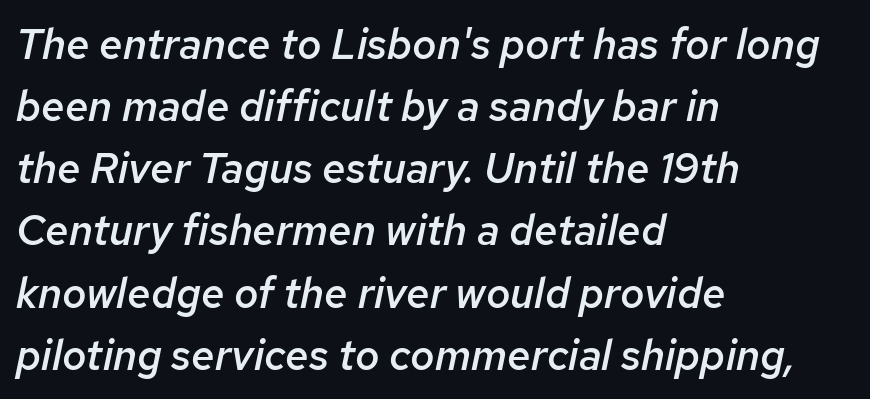
{"italic": "yes", "lean": "right", "slant_degrees": 12, "bold": "semi", "weight": "semibold", "width": "normal", "stroke_contrast": "low", "x_height": "medium", "monospaced": "no", "underline": "no", "align": "left", "line_spacing": "normal", "line_spacing_ratio": 1.48, "letter_spacing": "normal", "letter_spacing_em": 0.0, "glyph_px": 42}
